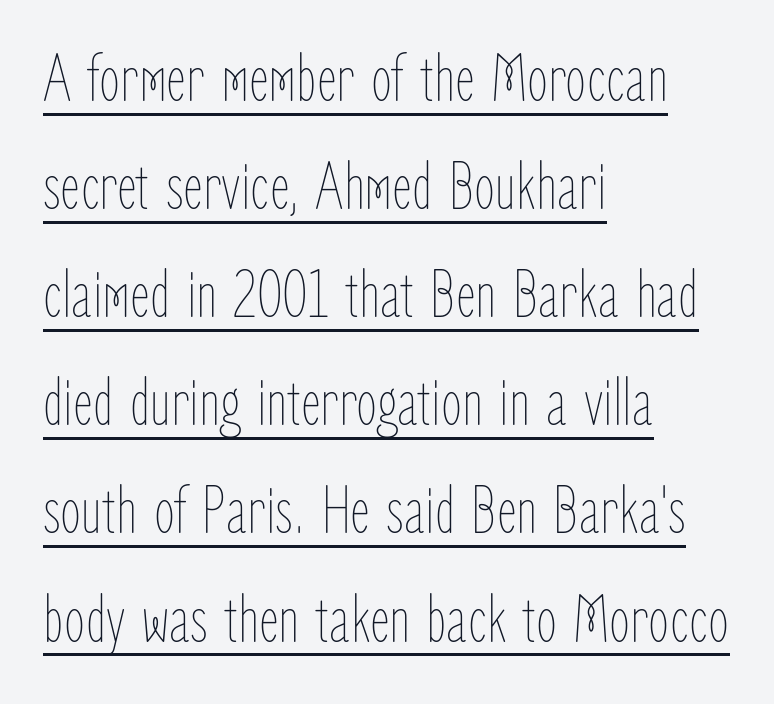
The words here are underlined. The leading is moderate, giving the passage an even texture. Words appear dense and cohesive because spacing is normal. The setting favours the left margin, as ordinary paragraphs usually do. Is this a fixed-width face? No — the glyphs have proportional, varying widths. Posture: upright roman.
